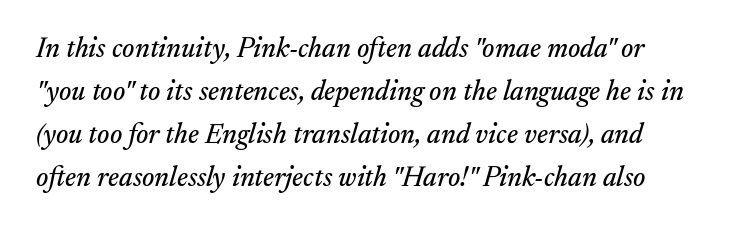
{"serif": "yes", "italic": "yes", "lean": "right", "slant_degrees": 17, "width": "normal", "stroke_contrast": "medium", "x_height": "small", "monospaced": "no", "underline": "no", "line_spacing": "normal", "line_spacing_ratio": 1.54, "letter_spacing": "normal", "letter_spacing_em": 0.0, "glyph_px": 28}
